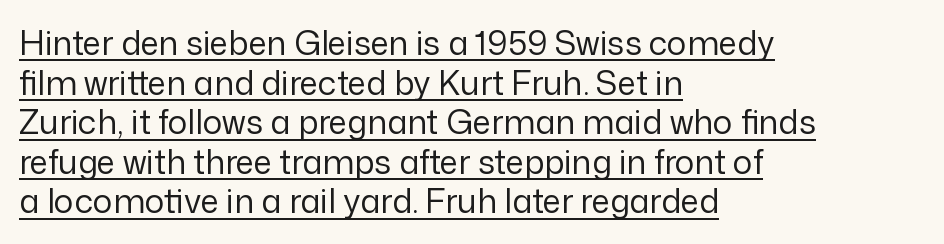
Q: Is the text bold? A: No.
Q: Is the text italic (slanted)? A: No, it is upright.
Q: Is the typeface a serif or a sans-serif typeface? A: Sans-serif.
Q: Is the text underlined? A: Yes.
Q: How is the paragraph aligned? A: Left-aligned.
Q: Is the spacing between letters normal or unusually wide? A: Normal.
Q: Width (condensed, normal, or wide)? A: Normal.
Q: Stroke contrast? A: Low.
Q: x-height? A: Medium.
Q: Monospaced? A: No.
